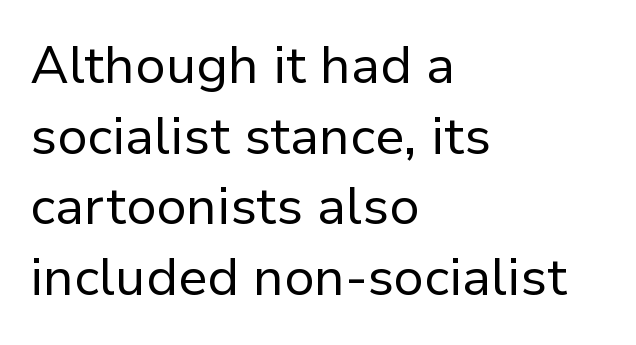
{"serif": "no", "italic": "no", "bold": "no", "weight": "regular", "width": "normal", "stroke_contrast": "low", "x_height": "medium", "monospaced": "no", "underline": "no", "align": "left", "line_spacing": "normal", "line_spacing_ratio": 1.36, "letter_spacing": "normal", "letter_spacing_em": 0.0, "glyph_px": 52}
